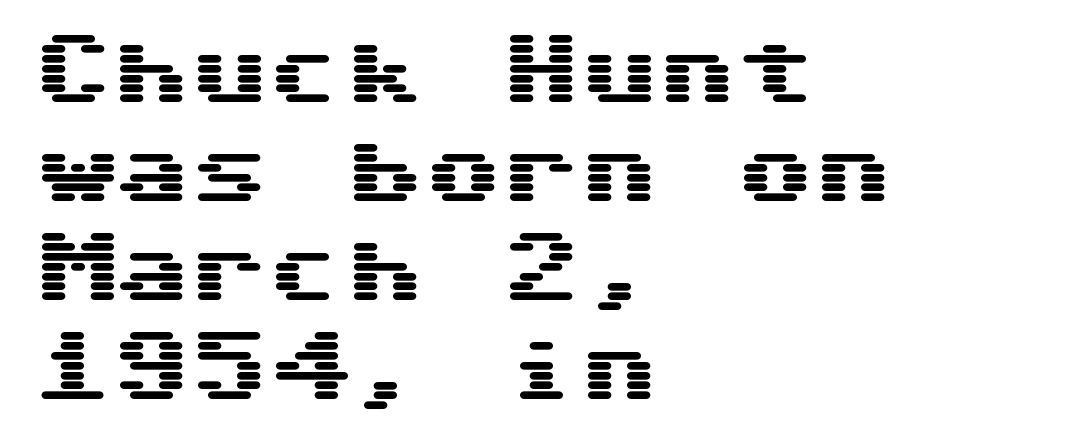
The image shows 78 px wide sans-serif type, upright, monospaced; set left-aligned, normal line spacing (1.27x), normal letter spacing, not underlined; medium stroke contrast and a medium x-height.
